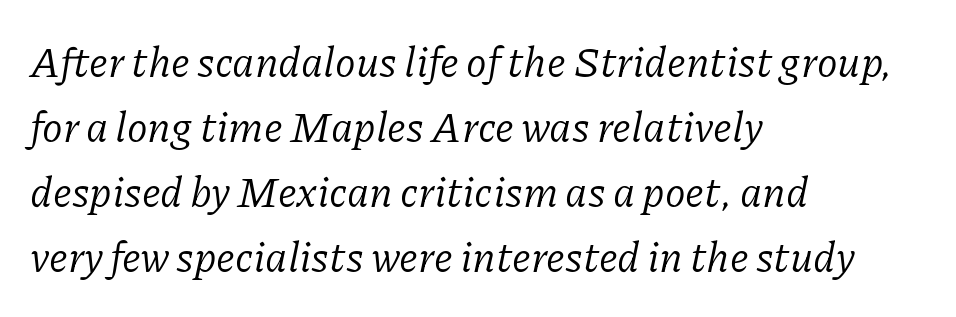
{"serif": "yes", "italic": "yes", "lean": "right", "slant_degrees": 11, "bold": "no", "weight": "regular", "width": "normal", "stroke_contrast": "low", "x_height": "medium", "monospaced": "no", "underline": "no", "align": "left", "line_spacing": "normal", "line_spacing_ratio": 1.55, "letter_spacing": "normal", "letter_spacing_em": 0.0, "glyph_px": 42}
